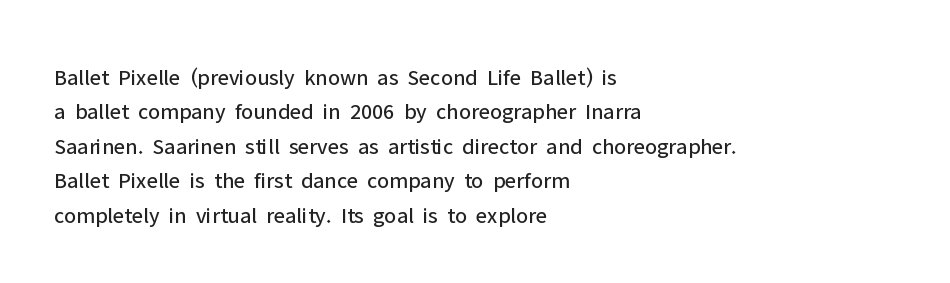
{"italic": "no", "bold": "no", "underline": "no", "align": "left", "line_spacing": "normal", "line_spacing_ratio": 1.5, "letter_spacing": "normal", "letter_spacing_em": 0.0, "glyph_px": 23}
